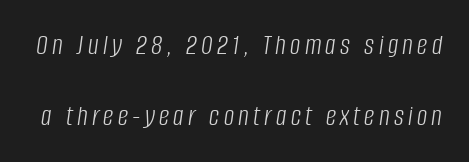
{"italic": "yes", "lean": "right", "slant_degrees": 8, "bold": "no", "weight": "light", "width": "condensed", "stroke_contrast": "low", "x_height": "large", "monospaced": "no", "underline": "no", "line_spacing": "loose", "line_spacing_ratio": 2.45, "glyph_px": 29}
